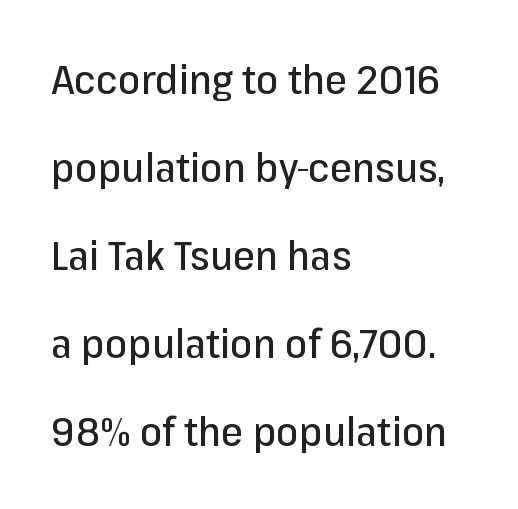
{"serif": "no", "italic": "no", "width": "normal", "stroke_contrast": "low", "x_height": "medium", "monospaced": "no", "underline": "no", "align": "left", "line_spacing": "loose", "line_spacing_ratio": 2.2, "letter_spacing": "normal", "letter_spacing_em": 0.0, "glyph_px": 40}
